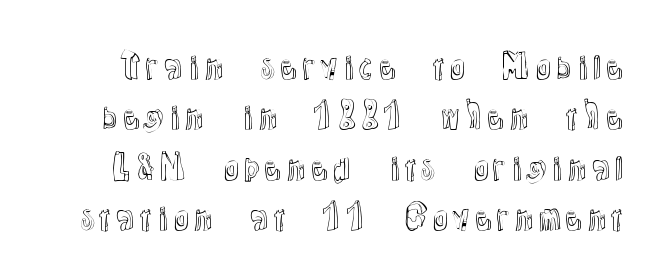
Underlining? Definitely not there. Character widths vary here, with narrow letters taking less room than wide ones. Is there any slant? The stems are plumb. One glance says typical: line gaps are just what's usual. Look at the tracking — it's just the regular setting, nothing added.
